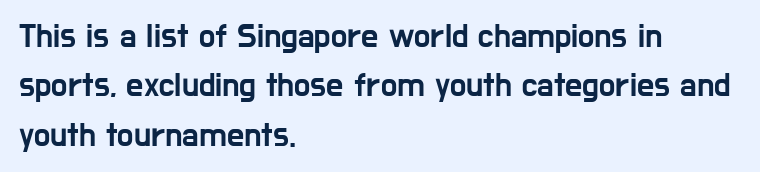
The leading is moderate, giving the passage an even texture. The letters sit at their default tracking, neither squeezed nor spread. In terms of letterform style, serifs are entirely absent. The rendering uses natural spacing where letterforms have individual widths. Caption: multi-line text, flush left, ragged right.
